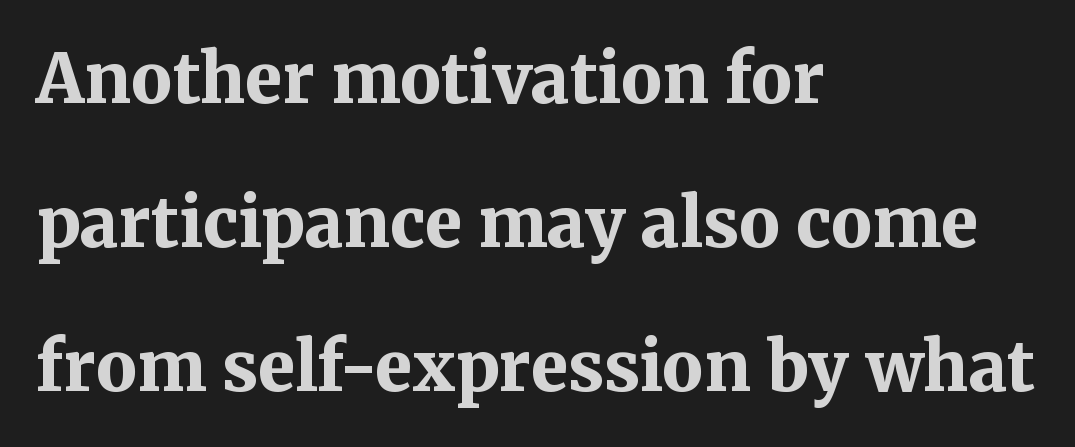
{"serif": "yes", "italic": "no", "bold": "yes", "weight": "bold", "width": "normal", "stroke_contrast": "medium", "x_height": "medium", "monospaced": "no", "underline": "no", "align": "left", "line_spacing": "loose", "line_spacing_ratio": 2.12, "letter_spacing": "normal", "letter_spacing_em": 0.0, "glyph_px": 68}
